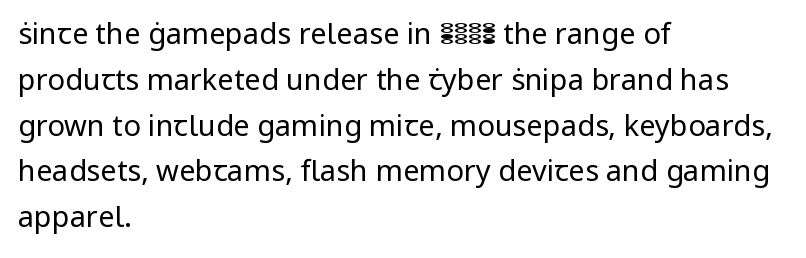
Observe the absence of serifs on each vertical stroke in this sample. Alignment: flush left. Descenders are the only things crossing below the line. This sample uses an upright cut, with every glyph sitting square on the baseline. Ink coverage per letter is moderate at most.
